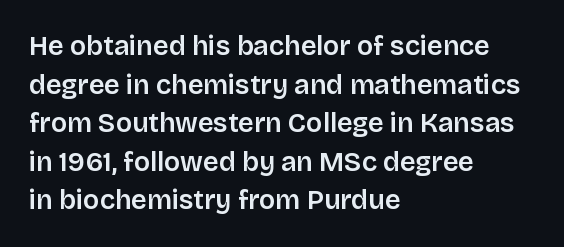
Q: Is the text italic (slanted)? A: No, it is upright.
Q: Is the text underlined? A: No.
Q: How is the paragraph aligned? A: Left-aligned.
Q: Is the spacing between letters normal or unusually wide? A: Normal.
Q: Is the spacing between lines tight, normal or loose? A: Normal.
